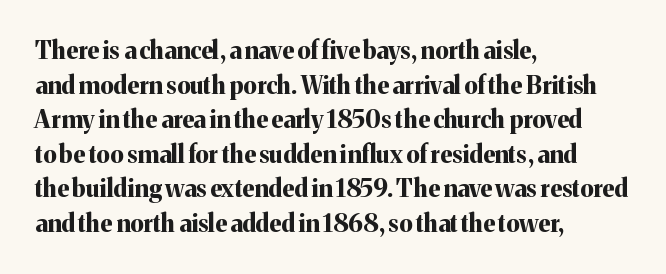
The image shows 24 px bold type, upright; set left-aligned, normal line spacing (1.44x), normal letter spacing, not underlined.
